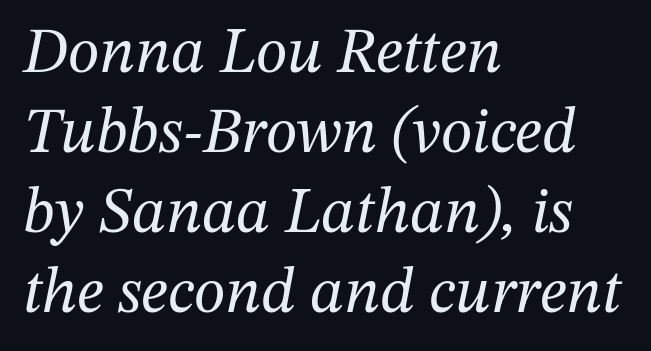
The image shows 64 px regular-weight serif type, italic (leaning right); set left-aligned, normal line spacing (1.25x), normal letter spacing, not underlined; medium stroke contrast and a medium x-height.
